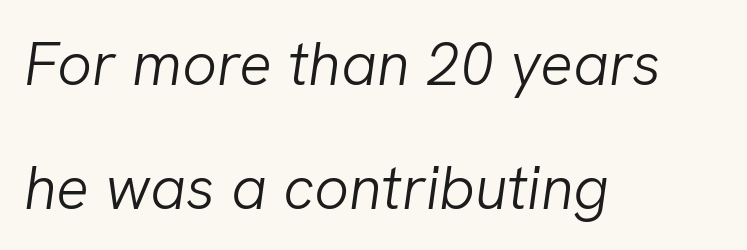
The passage is arranged the way most books set body copy — flush left. A typesetter would mark this as italic. This sample uses plain, unmodified letter spacing. Airy leading. The rendering uses natural spacing where letterforms have individual widths.
